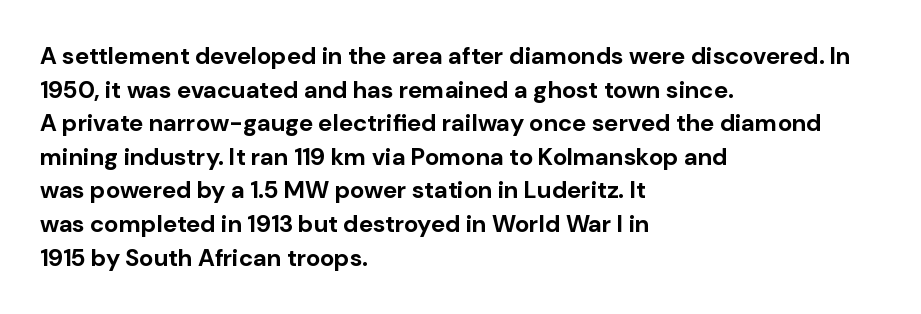
Any mark beneath the type? The region is blank. Regular leading. The face used here is rendered with its standard letterfit. These words are printed bold, with thick strokes throughout. Italic? Not at all — the glyphs are vertical. Left-aligned paragraph, ragged on the right.
